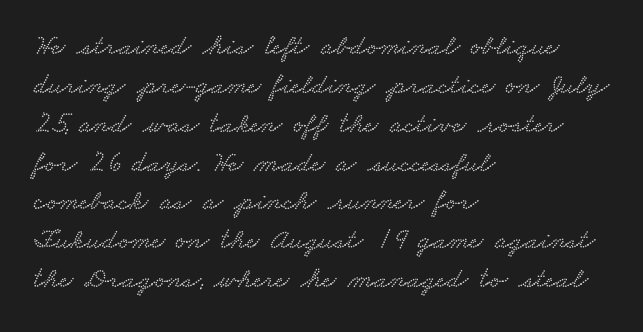
The image shows 29 px wide serif type; set left-aligned, normal line spacing (1.34x), normal letter spacing, not underlined; low stroke contrast and a small x-height.
